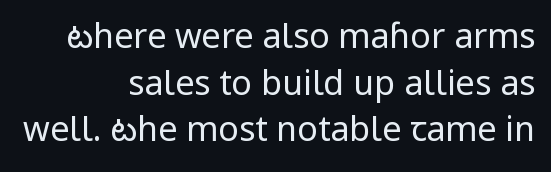
A typesetter would call this zero additional tracking. Heft: none added — not bold. Underlining? Definitely not there. Ascenders rise straight up at ninety degrees. Each line ends at the same right margin while the left side varies. The face used here is proportionally spaced, like ordinary book or web type.
